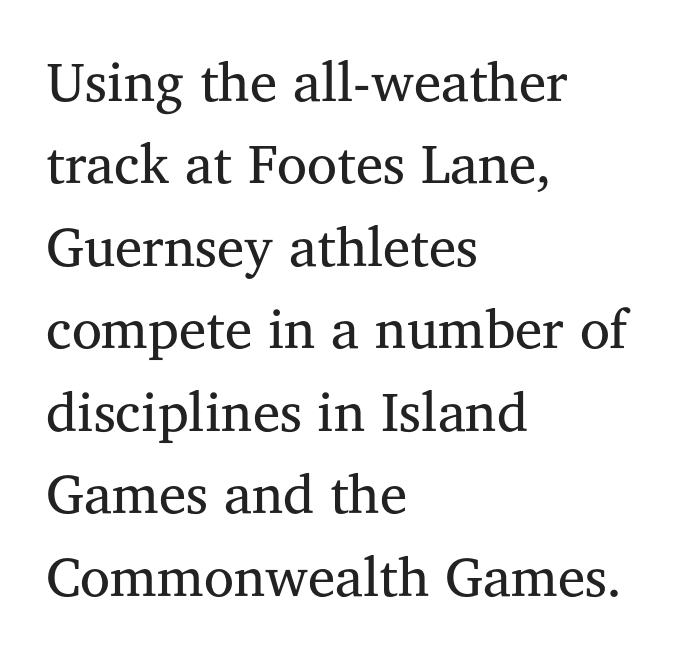
Q: Is the text bold? A: No.
Q: Is the text italic (slanted)? A: No, it is upright.
Q: Is the typeface a serif or a sans-serif typeface? A: Serif.
Q: Is the text underlined? A: No.
Q: How is the paragraph aligned? A: Left-aligned.
Q: Is the spacing between letters normal or unusually wide? A: Normal.
Q: Is the spacing between lines tight, normal or loose? A: Normal.
Q: Width (condensed, normal, or wide)? A: Normal.
Q: Stroke contrast? A: Medium.
Q: x-height? A: Medium.
Q: Monospaced? A: No.
